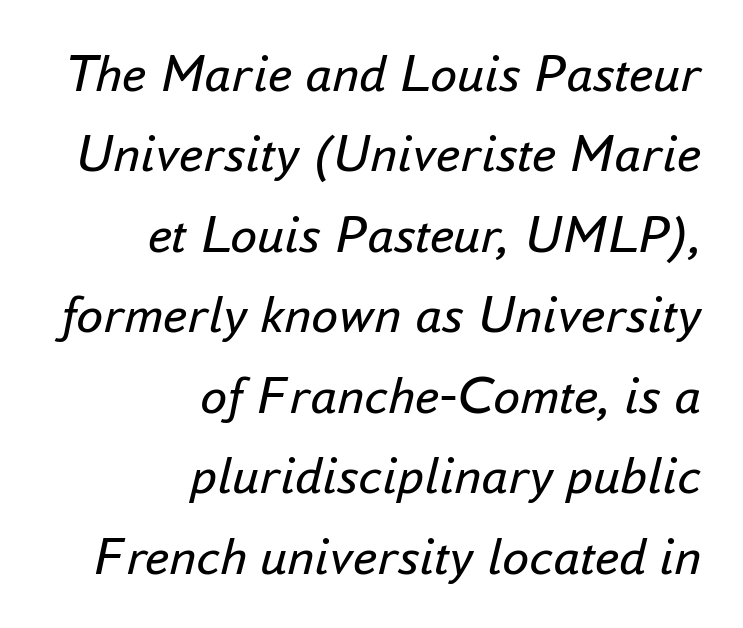
{"italic": "yes", "lean": "right", "slant_degrees": 16, "bold": "no", "weight": "regular", "width": "normal", "stroke_contrast": "low", "x_height": "small", "monospaced": "no", "underline": "no", "align": "right", "line_spacing": "normal", "line_spacing_ratio": 1.49, "letter_spacing": "normal", "letter_spacing_em": 0.0, "glyph_px": 54}
